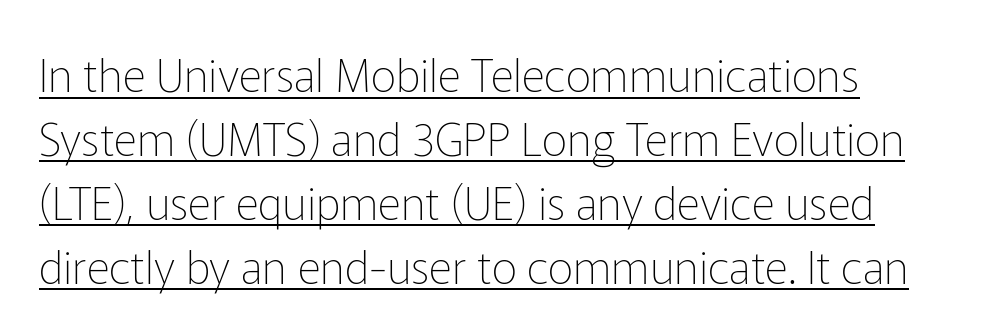
{"serif": "no", "italic": "no", "bold": "no", "weight": "thin", "width": "normal", "stroke_contrast": "low", "x_height": "medium", "monospaced": "no", "underline": "yes", "align": "left", "line_spacing": "normal", "line_spacing_ratio": 1.42, "letter_spacing": "normal", "letter_spacing_em": 0.0, "glyph_px": 45}
